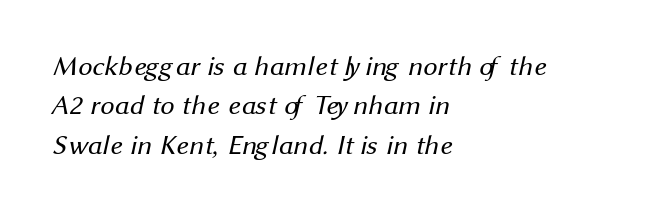
{"serif": "no", "bold": "no", "weight": "regular", "width": "normal", "stroke_contrast": "medium", "x_height": "medium", "monospaced": "no", "underline": "no", "align": "left", "line_spacing": "normal", "line_spacing_ratio": 1.41, "letter_spacing": "normal", "letter_spacing_em": 0.0, "glyph_px": 28}
